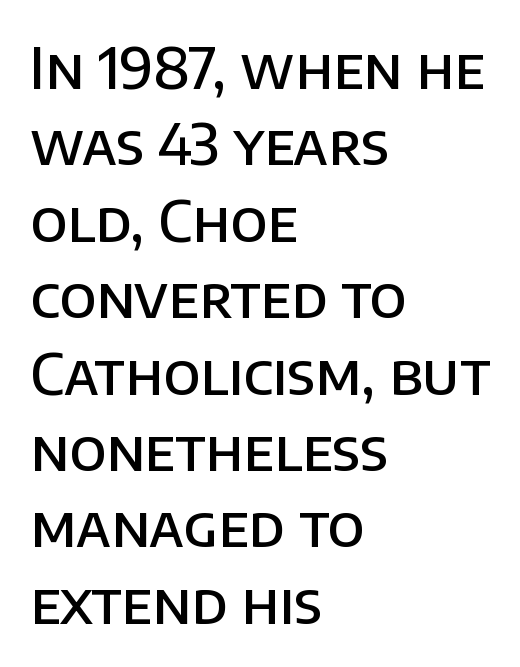
The image shows 57 px semibold sans-serif type, upright; set left-aligned, normal line spacing (1.34x), normal letter spacing, not underlined; low stroke contrast and a large x-height.
